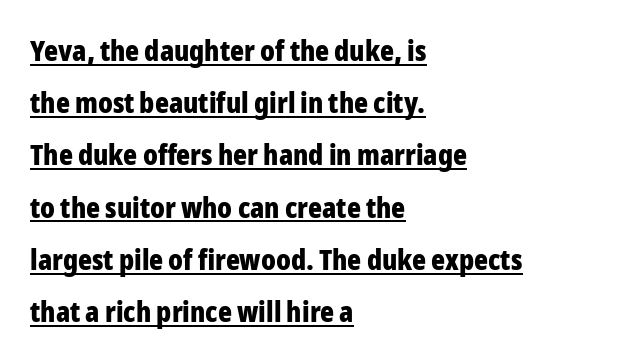
The image shows 29 px bold, condensed sans-serif type, upright; set left-aligned, line spacing 1.8x, normal letter spacing, underlined; low stroke contrast and a medium x-height.
